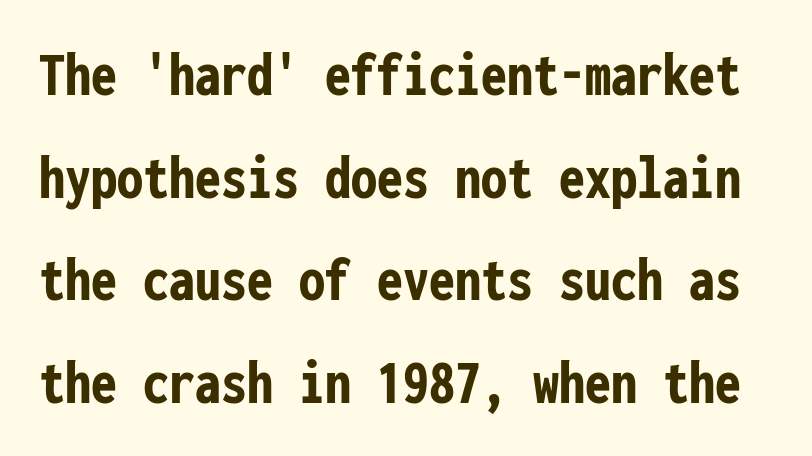
Q: Is the text bold? A: Yes.
Q: Is the text italic (slanted)? A: No, it is upright.
Q: Is the typeface a serif or a sans-serif typeface? A: Sans-serif.
Q: Is the text underlined? A: No.
Q: Is the spacing between letters normal or unusually wide? A: Normal.
Q: Is the spacing between lines tight, normal or loose? A: Normal.
Q: Width (condensed, normal, or wide)? A: Condensed.
Q: Stroke contrast? A: Low.
Q: x-height? A: Medium.
Q: Monospaced? A: Yes.
